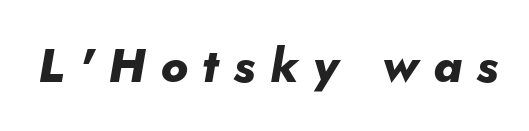
Typographic density is high because the face is bold. Emphasis-style slanted type is in use. Descenders are the only things crossing below the line. Looks like regular typesetting: each glyph gets only the width it needs.
